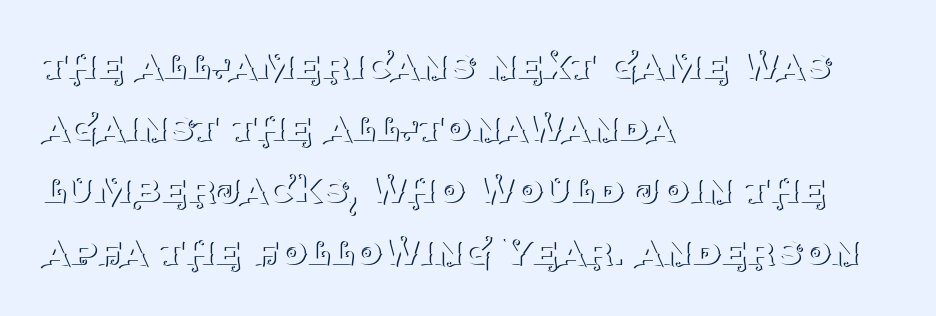
Q: Is the text bold? A: No.
Q: Is the text italic (slanted)? A: No, it is upright.
Q: Is the typeface a serif or a sans-serif typeface? A: Serif.
Q: Is the text underlined? A: No.
Q: How is the paragraph aligned? A: Left-aligned.
Q: Is the spacing between letters normal or unusually wide? A: Normal.
Q: Is the spacing between lines tight, normal or loose? A: Normal.
Q: Width (condensed, normal, or wide)? A: Normal.
Q: Stroke contrast? A: Medium.
Q: x-height? A: Large.
Q: Monospaced? A: No.
